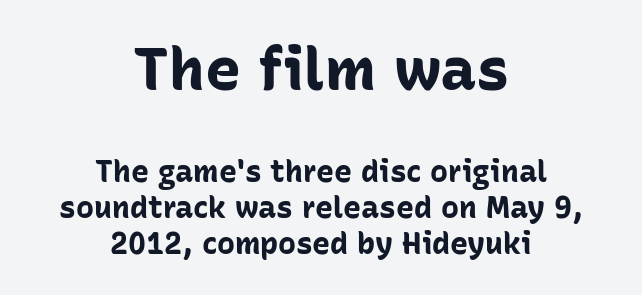
{"serif": "no", "italic": "no", "bold": "yes", "weight": "bold", "width": "normal", "stroke_contrast": "low", "x_height": "medium", "monospaced": "no", "underline": "no", "align": "center", "line_spacing_ratio": 1.2, "letter_spacing": "normal", "letter_spacing_em": 0.0, "larger_block": "first", "size_ratio": 2.0, "glyph_px": 60}
